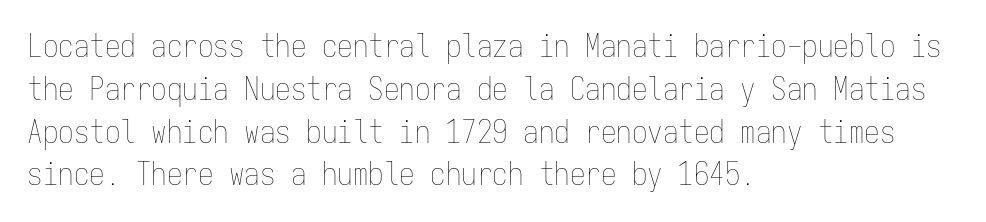
The image shows 31 px thin, condensed type, upright, monospaced; set left-aligned, normal line spacing (1.38x), normal letter spacing, not underlined; low stroke contrast and a medium x-height.
